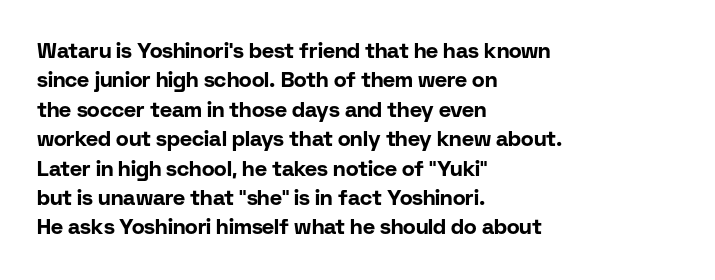
{"italic": "no", "bold": "yes", "underline": "no", "align": "left", "line_spacing": "normal", "line_spacing_ratio": 1.4, "letter_spacing": "normal", "letter_spacing_em": 0.0, "glyph_px": 21}
